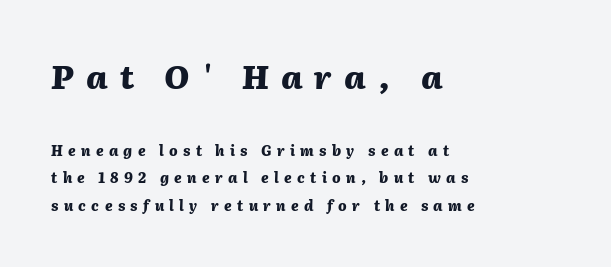
These lines are set flush left with a ragged right edge. In terms of letterspacing, this is a distinctly airy, spread setting. Each glyph is drawn with heavy, bold strokes. These lines stand farther apart than default settings would place them.
